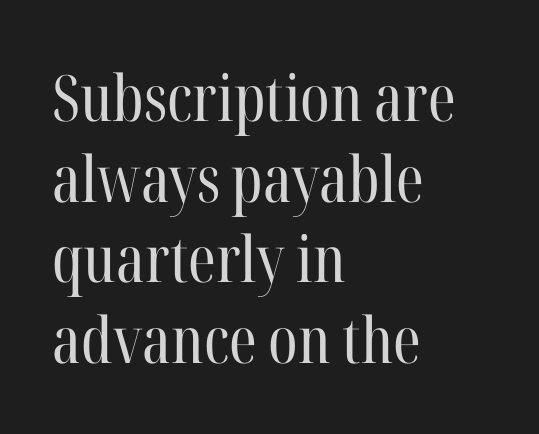
Summary of weight: not heavy and not bold. The space directly below the letters is spotless. There is no visible air inserted between adjacent glyphs. These lines were composed using upright roman letters.
